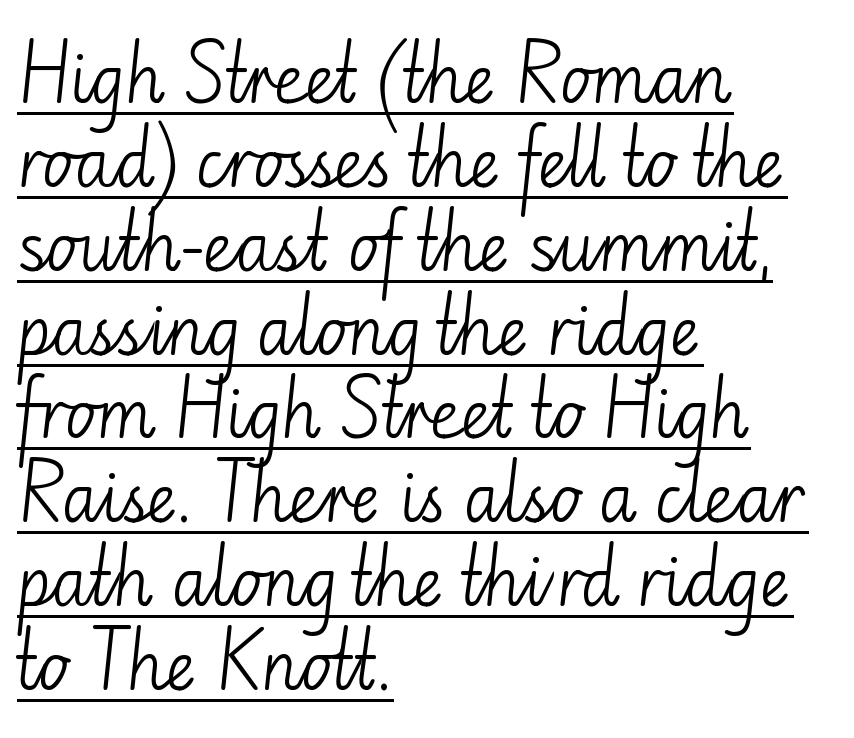
Note the varied advance widths — an 'i' is clearly narrower than an 'm'. Each word holds together tightly as a unit, with standard inter-letter gaps. This rendering features underlined lettering. How would I describe the line gaps? Plain and ordinary. Are there feet on the stems? There aren't — it's a sans.
